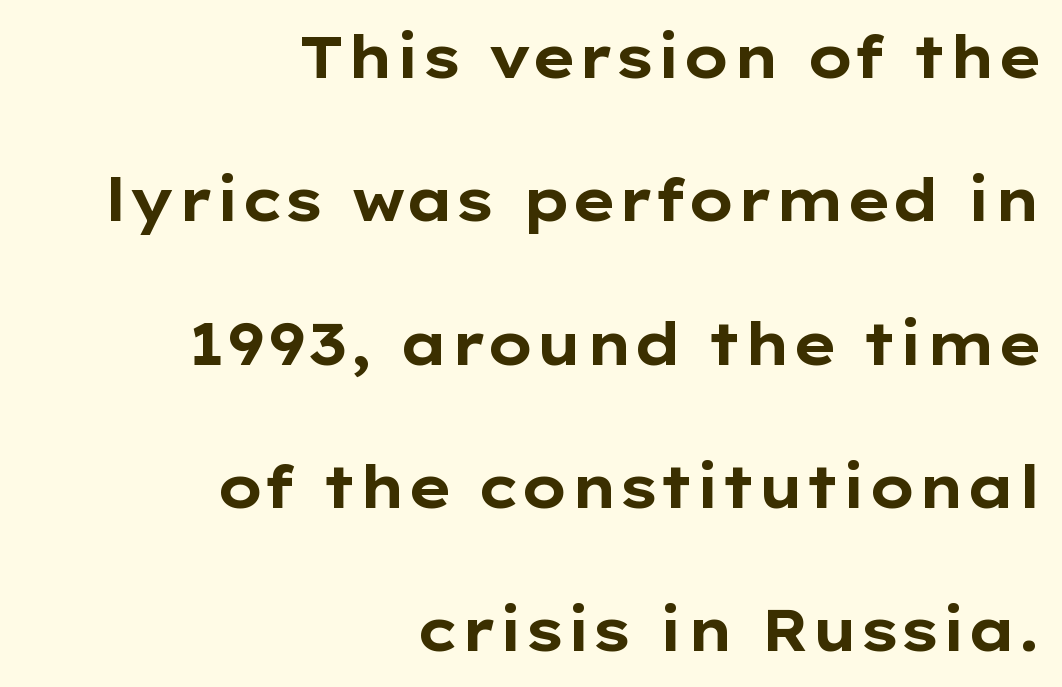
Q: Is the text bold? A: Yes.
Q: Is the text italic (slanted)? A: No, it is upright.
Q: Is the typeface a serif or a sans-serif typeface? A: Sans-serif.
Q: Is the text underlined? A: No.
Q: How is the paragraph aligned? A: Right-aligned.
Q: Is the spacing between letters normal or unusually wide? A: Normal.
Q: Is the spacing between lines tight, normal or loose? A: Loose.
Q: Width (condensed, normal, or wide)? A: Wide.
Q: Stroke contrast? A: Low.
Q: x-height? A: Medium.
Q: Monospaced? A: No.
